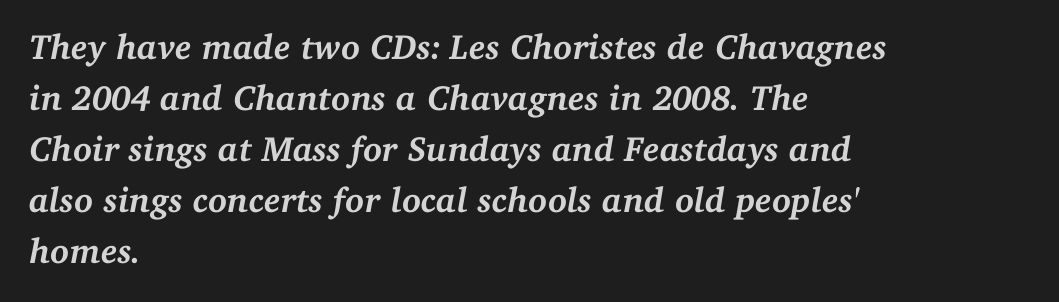
The image shows 35 px semibold serif type, italic (leaning right); set left-aligned, normal line spacing (1.46x), normal letter spacing, not underlined; medium stroke contrast and a medium x-height.
